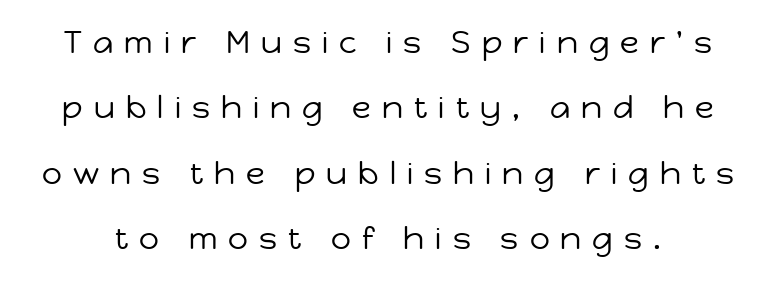
Q: Is the text bold? A: No.
Q: Is the text italic (slanted)? A: No, it is upright.
Q: Is the typeface a serif or a sans-serif typeface? A: Sans-serif.
Q: Is the text underlined? A: No.
Q: Is the spacing between letters normal or unusually wide? A: Unusually wide.
Q: Is the spacing between lines tight, normal or loose? A: Loose.
Q: Width (condensed, normal, or wide)? A: Normal.
Q: Stroke contrast? A: Low.
Q: x-height? A: Medium.
Q: Monospaced? A: No.
